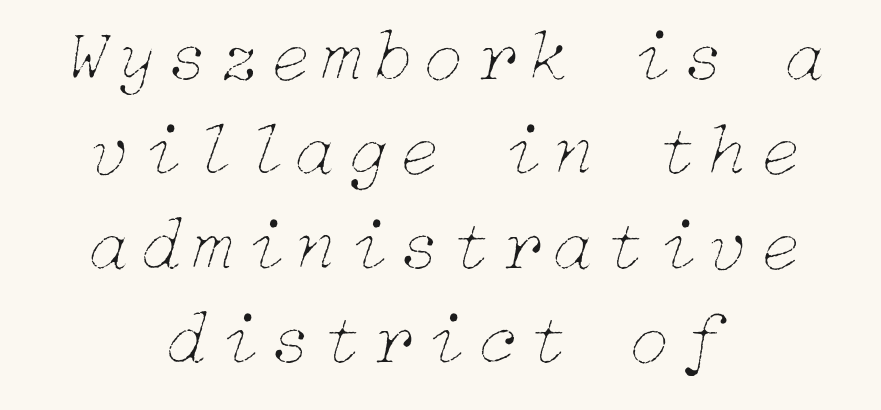
{"italic": "yes", "lean": "right", "slant_degrees": 15, "bold": "no", "weight": "thin", "width": "normal", "stroke_contrast": "low", "x_height": "medium", "underline": "no", "align": "center", "line_spacing": "normal", "line_spacing_ratio": 1.26, "glyph_px": 75}
